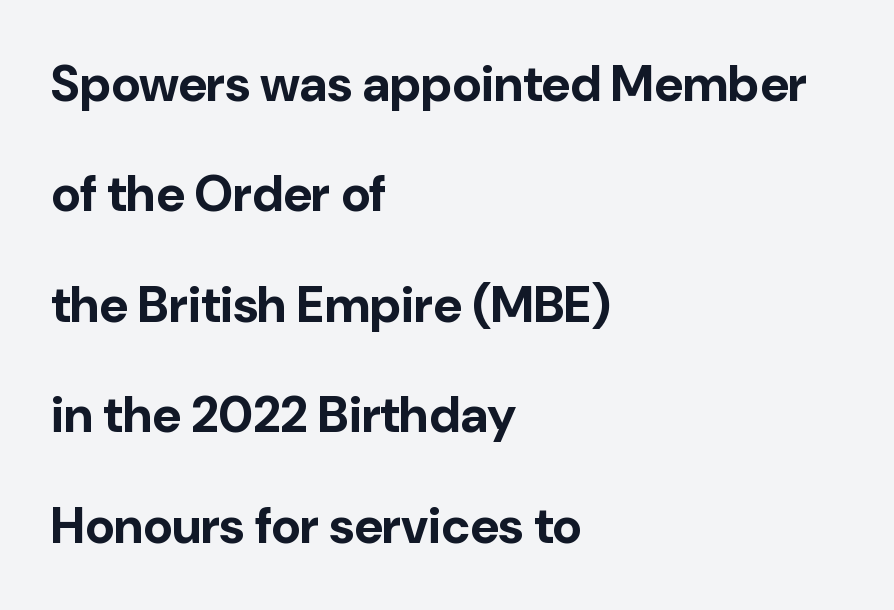
The image shows 50 px bold sans-serif type, upright; set left-aligned, loose line spacing (2.21x), normal letter spacing, not underlined; low stroke contrast and a medium x-height.
